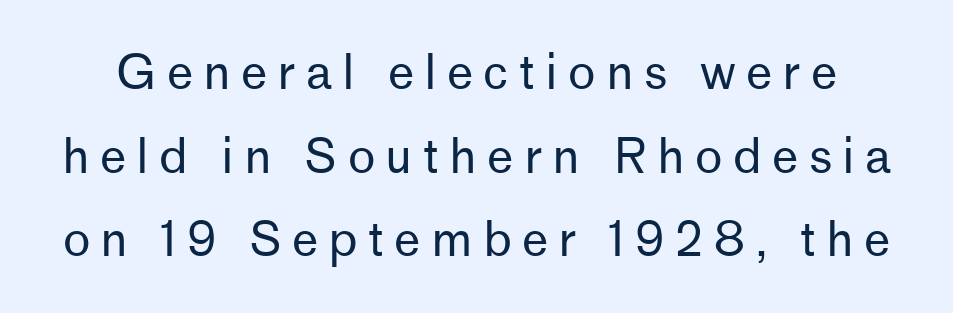
{"serif": "no", "italic": "no", "bold": "no", "weight": "regular", "width": "normal", "stroke_contrast": "low", "x_height": "medium", "monospaced": "no", "underline": "no", "line_spacing_ratio": 1.78, "letter_spacing": "wide", "letter_spacing_em": 0.22, "glyph_px": 47}
